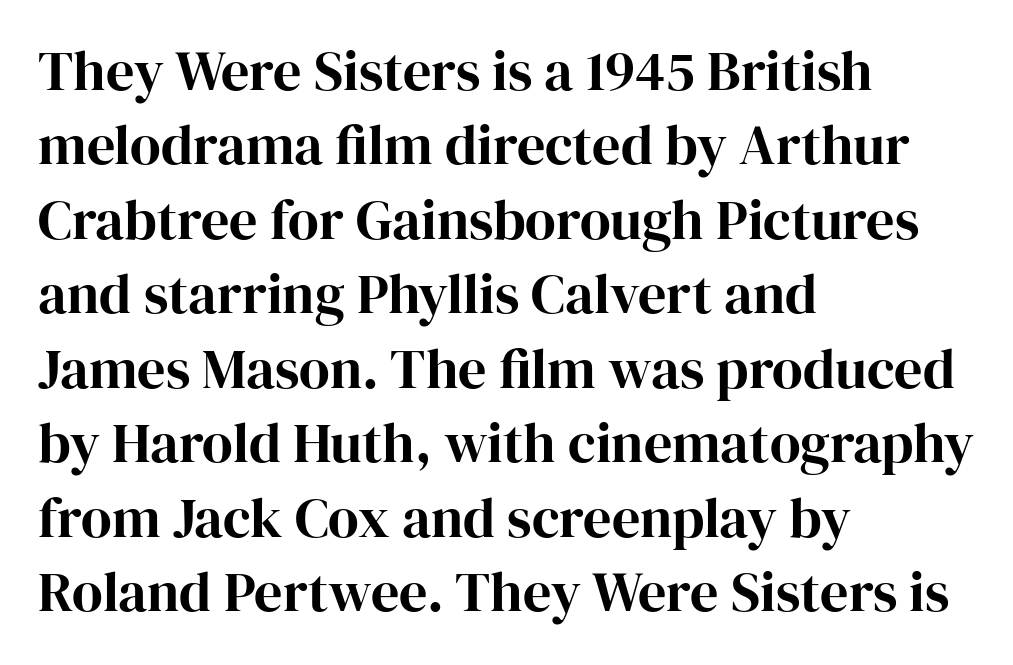
This sample uses a serif face. Rule under the text: the space is simply empty. The passage is arranged the way most books set body copy — flush left. A typesetter would mark this as roman, not italic.
